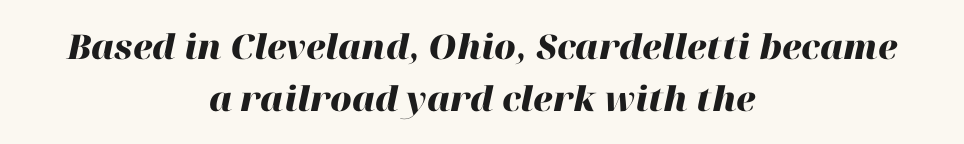
{"italic": "yes", "lean": "right", "slant_degrees": 12, "bold": "yes", "weight": "heavy", "width": "normal", "stroke_contrast": "high", "x_height": "medium", "monospaced": "no", "underline": "no", "align": "center", "line_spacing": "normal", "line_spacing_ratio": 1.54, "letter_spacing": "normal", "letter_spacing_em": 0.0, "glyph_px": 34}
